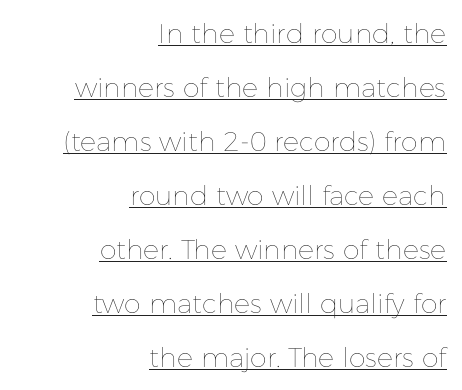
{"italic": "no", "bold": "no", "underline": "yes", "align": "right", "line_spacing": "loose", "line_spacing_ratio": 2.0, "letter_spacing": "normal", "letter_spacing_em": 0.0, "glyph_px": 27}
